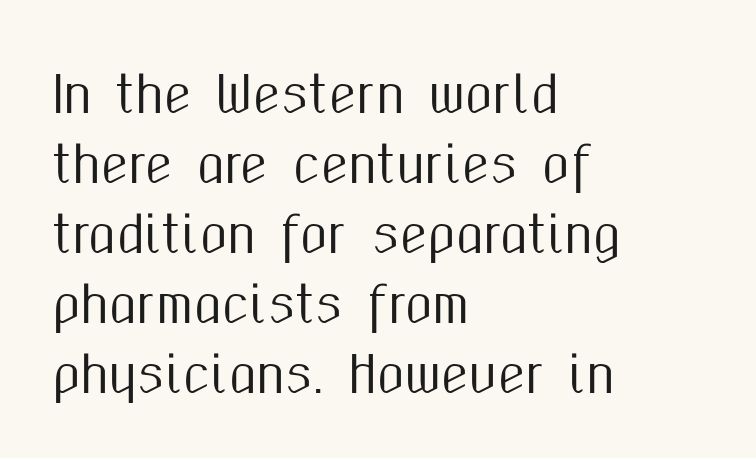
The image shows 50 px condensed sans-serif type, upright; set left-aligned, normal line spacing (1.4x), normal letter spacing, not underlined; medium stroke contrast and a medium x-height.
